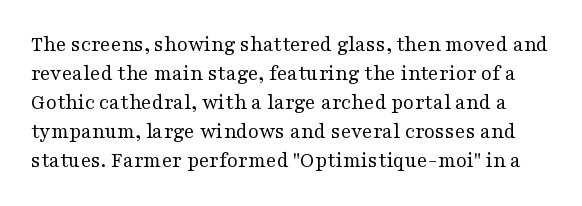
It's the straight-up-and-down kind of type. Only glyphs here, with clear space below each row. What stands out about the letter spacing? Nothing — it is the standard amount. Stem width sits at or under what a default text font uses.
